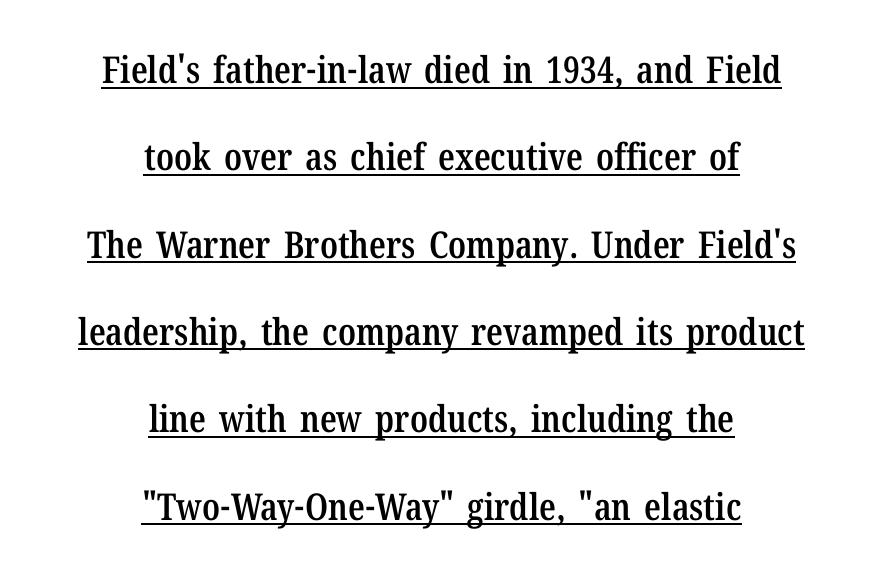
Posture: upright roman. The rendering uses natural spacing where letterforms have individual widths. A centered setting, common on invitations and titles, is used for this passage. Slightly chunky letters — semibold, I'd say, not full bold. In terms of letterform style, serifs are clearly present.
